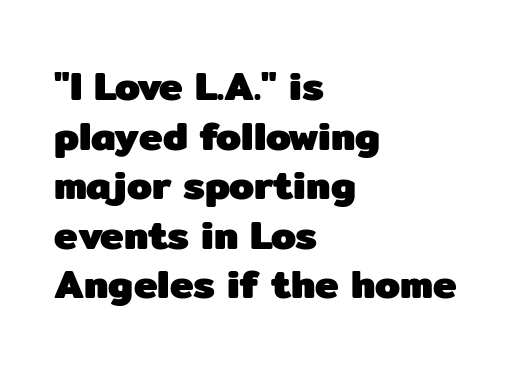
The image shows 40 px heavy sans-serif type, upright; set left-aligned, line spacing 1.24x, normal letter spacing, not underlined; low stroke contrast and a medium x-height.
